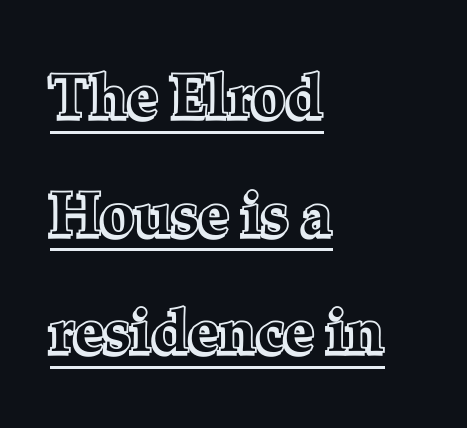
Q: Is the text italic (slanted)? A: No, it is upright.
Q: Is the text underlined? A: Yes.
Q: How is the paragraph aligned? A: Left-aligned.
Q: Is the spacing between letters normal or unusually wide? A: Normal.
Q: Is the spacing between lines tight, normal or loose? A: Loose.
Q: Width (condensed, normal, or wide)? A: Normal.
Q: x-height? A: Medium.
Q: Monospaced? A: No.
